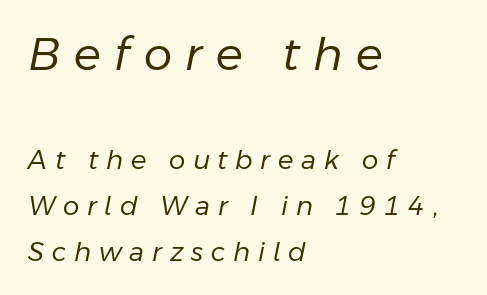
The whole block is typeset with a tilt. Check the space under the baseline: it is left empty. Compared with a typical body face, this is equally light or lighter still. Compare the two chunks: the upper has the greater cap height.
